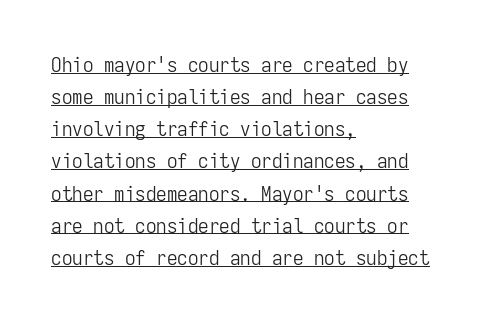
Q: Is the text bold? A: No.
Q: Is the text italic (slanted)? A: No, it is upright.
Q: Is the text underlined? A: Yes.
Q: How is the paragraph aligned? A: Left-aligned.
Q: Is the spacing between letters normal or unusually wide? A: Normal.
Q: Is the spacing between lines tight, normal or loose? A: Normal.
